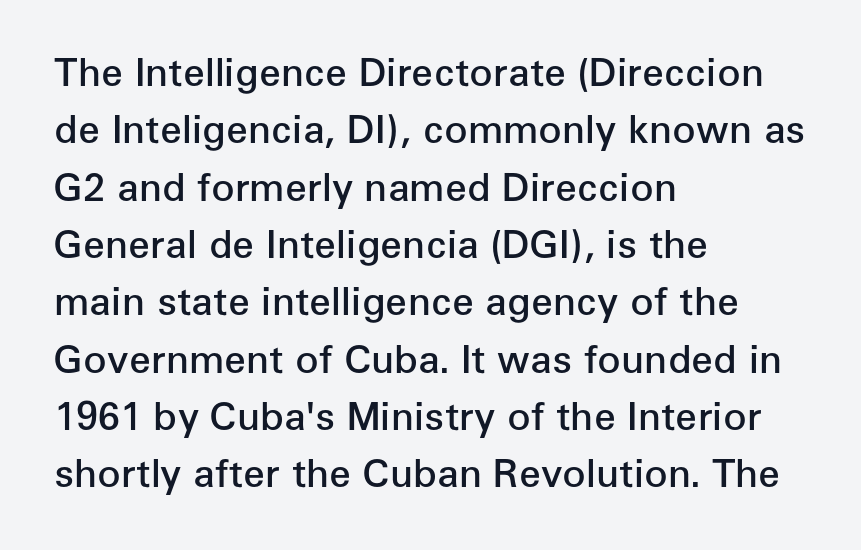
The font is running at a semibold setting, under full bold. The typesetter chose a ragged-right arrangement here. Bare-footed words on every line. The axis of the letterforms is exactly vertical.
